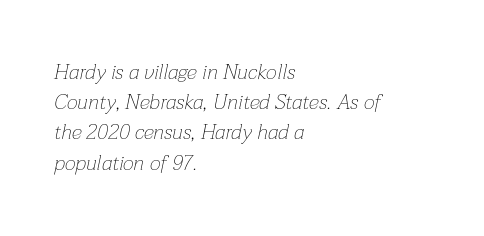
Q: Is the text bold? A: No.
Q: Is the text italic (slanted)? A: Yes, it leans right by about 12 degrees.
Q: Is the text underlined? A: No.
Q: How is the paragraph aligned? A: Left-aligned.
Q: Is the spacing between letters normal or unusually wide? A: Normal.
Q: Is the spacing between lines tight, normal or loose? A: Normal.
